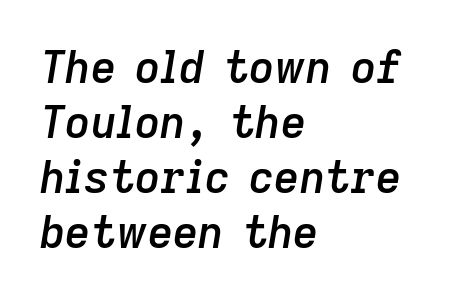
The image shows 44 px semibold type, italic (leaning right); set left-aligned, normal line spacing (1.25x), normal letter spacing, not underlined; low stroke contrast and a medium x-height.
